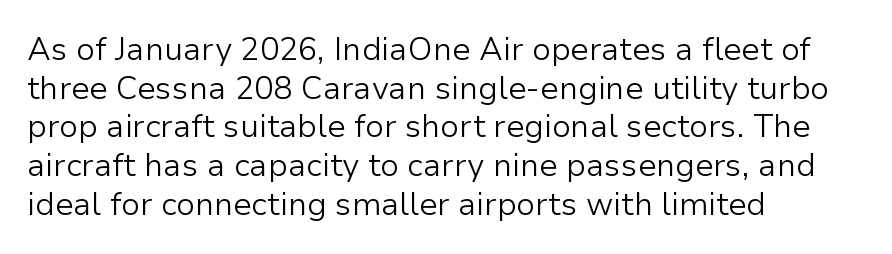
{"serif": "no", "italic": "no", "bold": "no", "weight": "light", "width": "normal", "stroke_contrast": "low", "x_height": "medium", "monospaced": "no", "underline": "no", "align": "left", "line_spacing_ratio": 1.21, "letter_spacing": "normal", "letter_spacing_em": 0.0, "glyph_px": 32}
